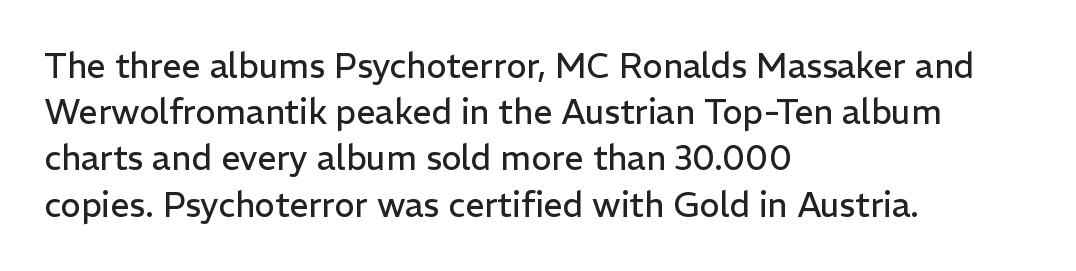
The image shows 34 px regular-weight sans-serif type, upright; set left-aligned, normal line spacing (1.36x), normal letter spacing, not underlined; low stroke contrast and a medium x-height.
